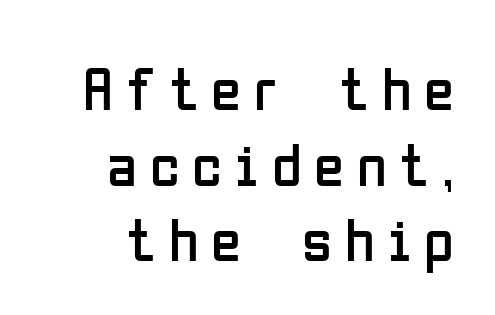
{"serif": "no", "italic": "no", "bold": "no", "weight": "regular", "width": "condensed", "stroke_contrast": "low", "x_height": "medium", "monospaced": "no", "underline": "no", "align": "right", "line_spacing_ratio": 1.24, "letter_spacing": "wide", "letter_spacing_em": 0.21, "glyph_px": 61}
